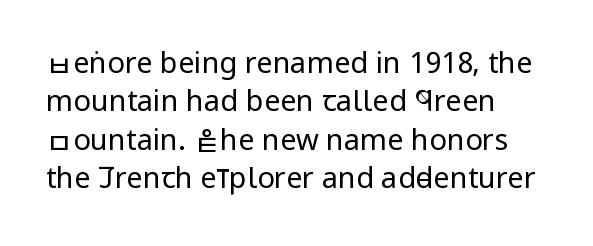
Honestly, the row spacing looks completely unremarkable. The passage shown is typed in a proportional face where columns would drift. The font's upright variant was chosen for this text. The characters are drawn with everyday or finer stroke widths.
